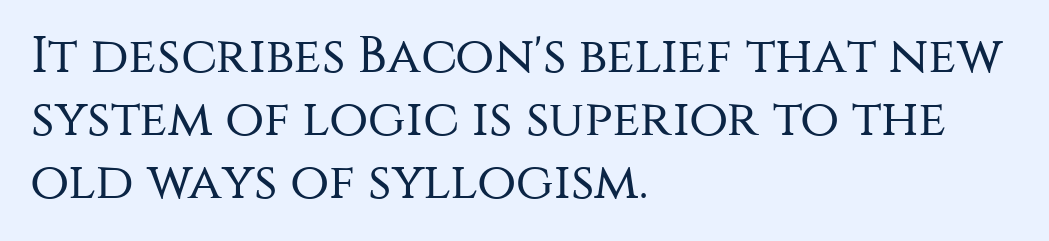
To sum up the face: it is a sans, with no serifs. Tracking here is standard; glyphs follow each other at the usual distance. Note the varied advance widths — an 'i' is clearly narrower than an 'm'. Think standard paragraph weight, or any step lighter than that.
